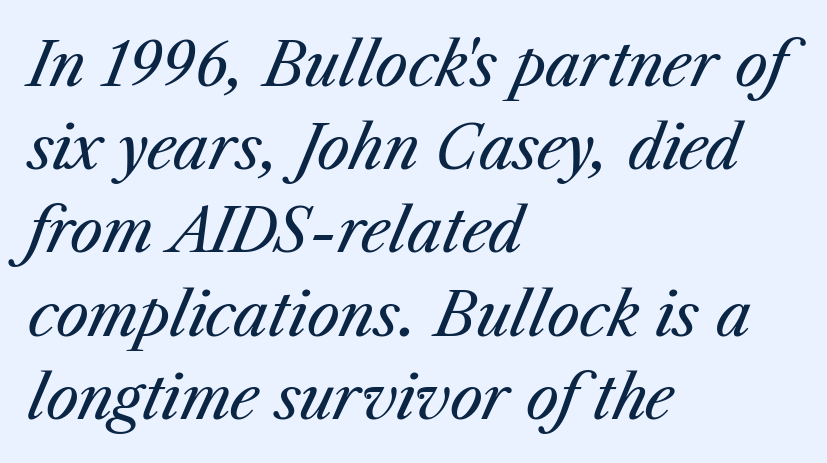
{"italic": "yes", "lean": "right", "slant_degrees": 23, "bold": "no", "weight": "regular", "width": "normal", "stroke_contrast": "medium", "x_height": "medium", "monospaced": "no", "underline": "no", "align": "left", "line_spacing": "normal", "line_spacing_ratio": 1.41, "letter_spacing": "normal", "letter_spacing_em": 0.0, "glyph_px": 59}
